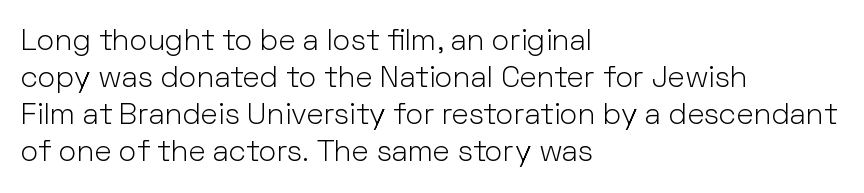
{"serif": "no", "italic": "no", "bold": "no", "weight": "light", "width": "normal", "stroke_contrast": "low", "x_height": "medium", "monospaced": "no", "underline": "no", "align": "left", "line_spacing_ratio": 1.23, "letter_spacing": "normal", "letter_spacing_em": 0.0, "glyph_px": 30}
